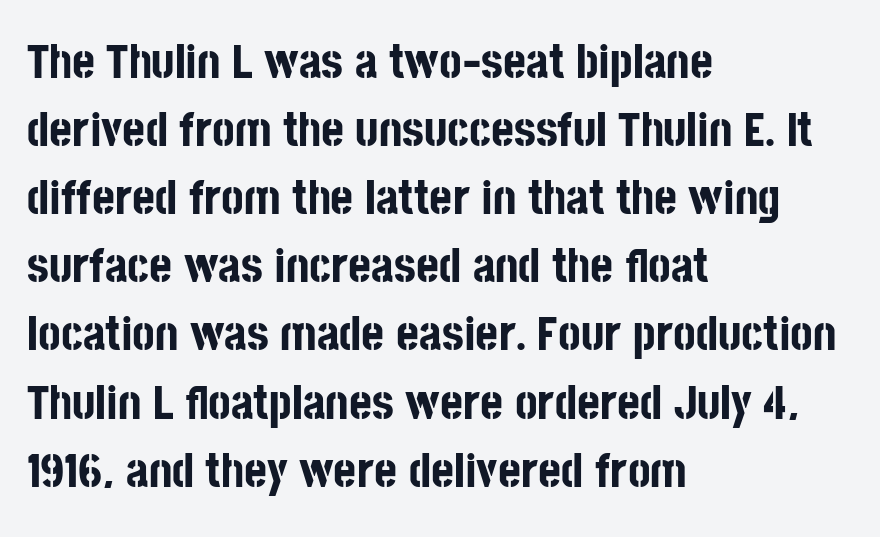
The leading is moderate, giving the passage an even texture. This sample is left-justified, so line endings fall wherever the words run out. Observe the absence of serifs on each vertical stroke in this sample. The zone under the glyphs is completely vacant. There is no visible air inserted between adjacent glyphs.
